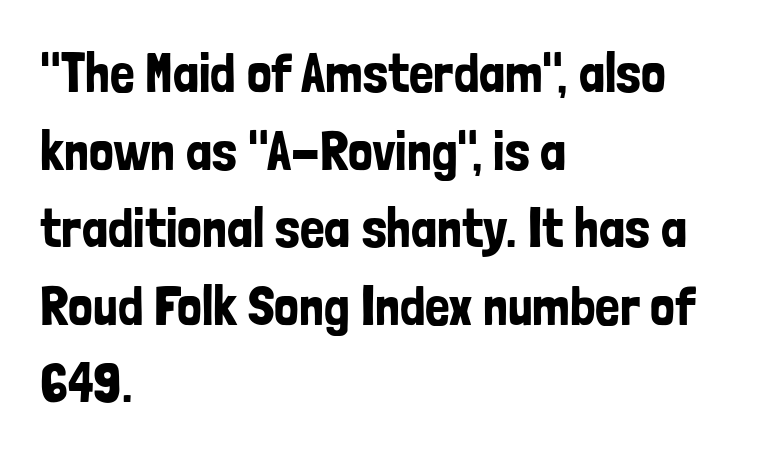
{"serif": "no", "italic": "no", "width": "condensed", "stroke_contrast": "low", "x_height": "medium", "monospaced": "no", "underline": "no", "align": "left", "line_spacing": "normal", "line_spacing_ratio": 1.41, "letter_spacing": "normal", "letter_spacing_em": 0.0, "glyph_px": 55}
